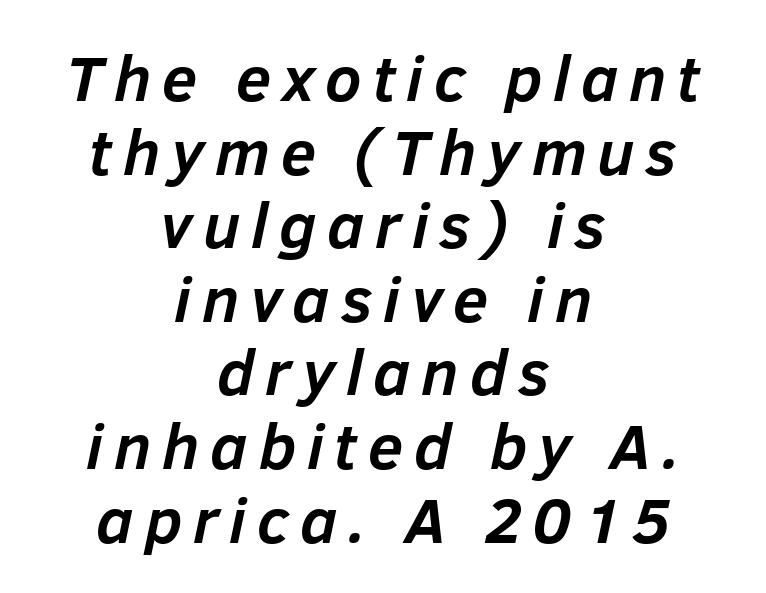
Weight: bold. Yep, that's italic — everything's leaning. Words float on clear page, feet unadorned. One glance says dense: line gaps are narrower than usual.
